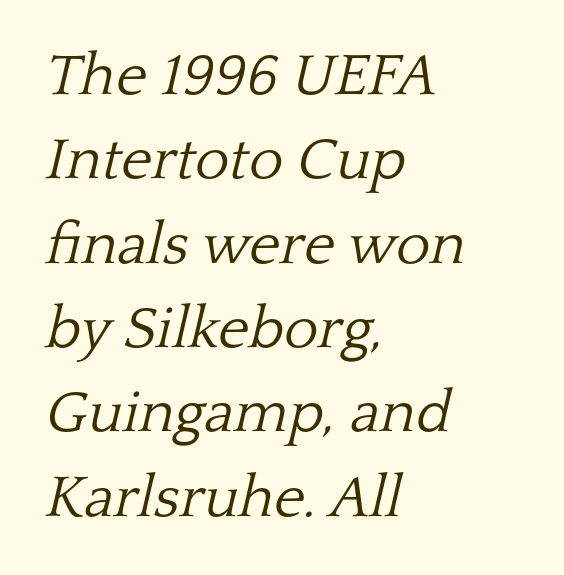
The image shows 59 px light serif type, italic (leaning right); set left-aligned, normal line spacing (1.43x), normal letter spacing, not underlined; low stroke contrast and a medium x-height.
